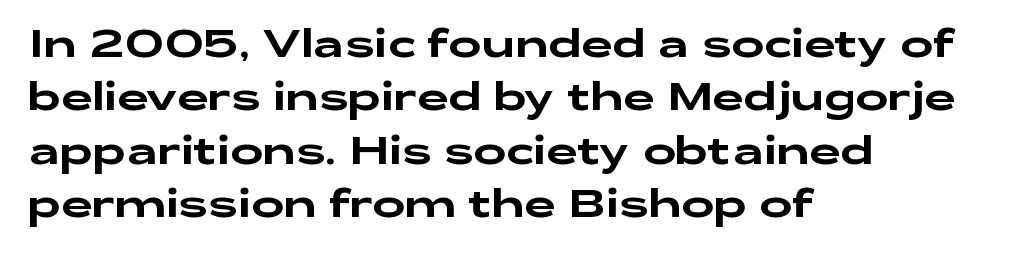
Q: Is the text italic (slanted)? A: No, it is upright.
Q: Is the typeface a serif or a sans-serif typeface? A: Sans-serif.
Q: Is the text underlined? A: No.
Q: How is the paragraph aligned? A: Left-aligned.
Q: Is the spacing between letters normal or unusually wide? A: Normal.
Q: Is the spacing between lines tight, normal or loose? A: Normal.
Q: Width (condensed, normal, or wide)? A: Wide.
Q: Stroke contrast? A: Low.
Q: x-height? A: Medium.
Q: Monospaced? A: No.
